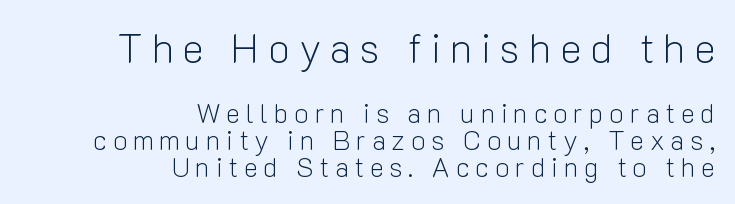
{"serif": "no", "italic": "no", "bold": "no", "weight": "light", "width": "normal", "stroke_contrast": "low", "x_height": "medium", "monospaced": "no", "underline": "no", "align": "right", "line_spacing": "tight", "line_spacing_ratio": 1.0, "letter_spacing": "wide", "letter_spacing_em": 0.21, "larger_block": "first", "size_ratio": 1.52, "glyph_px": 41}
